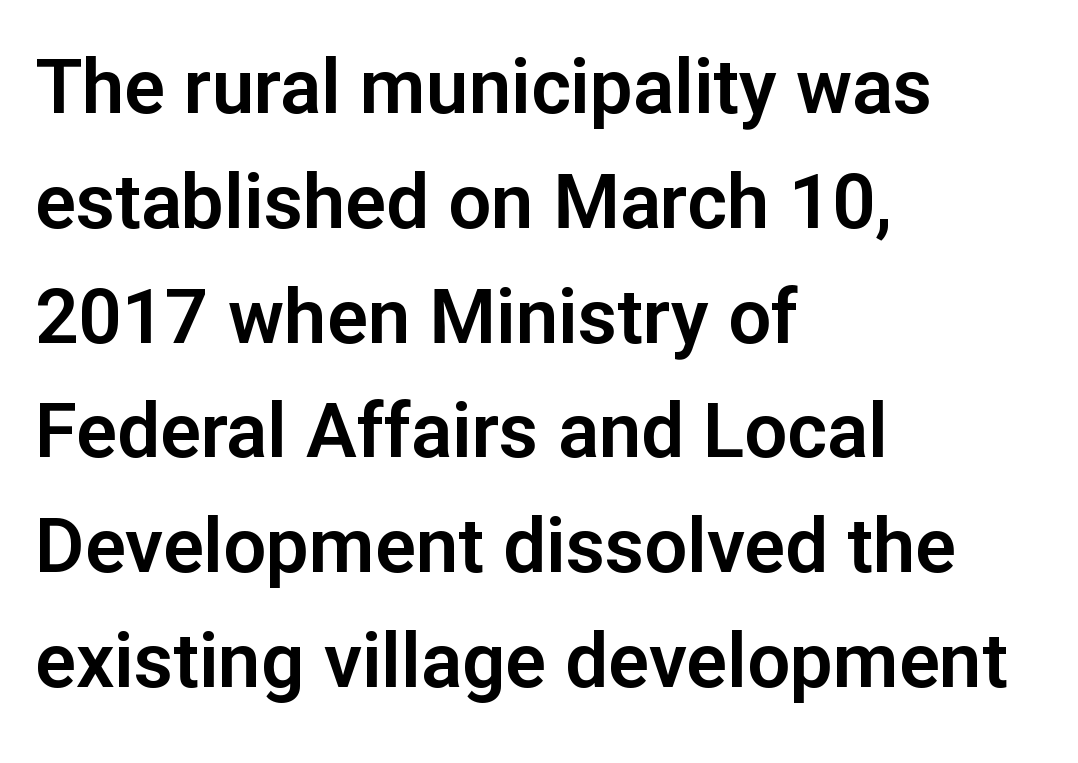
The image shows 76 px sans-serif type, upright; set left-aligned, normal line spacing (1.51x), normal letter spacing, not underlined; low stroke contrast and a medium x-height.
